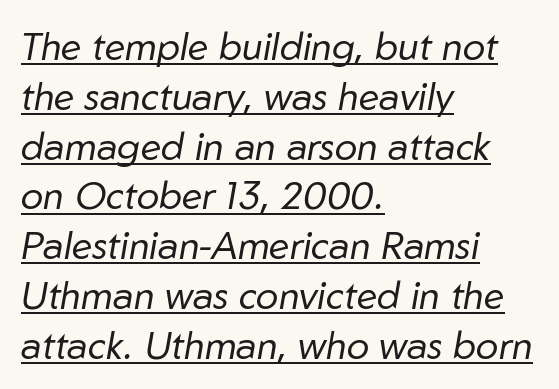
Reading down the column, the eye jumps a familiar distance to each next line. The font's italic variant was chosen for this text. Proportional: the letters do not fall into vertical columns. The font sits on the lighter half of the weight spectrum, regular included. The text block is weighted toward the left margin, trailing off unevenly rightward. No extra tracking has been applied to these lines.
